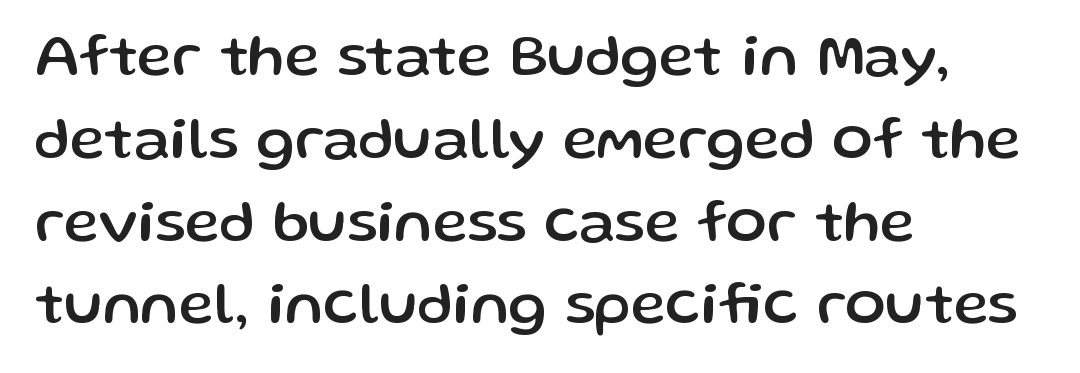
{"serif": "no", "italic": "no", "width": "normal", "stroke_contrast": "low", "x_height": "medium", "monospaced": "no", "underline": "no", "align": "left", "line_spacing": "normal", "line_spacing_ratio": 1.38, "letter_spacing": "normal", "letter_spacing_em": 0.0, "glyph_px": 60}
